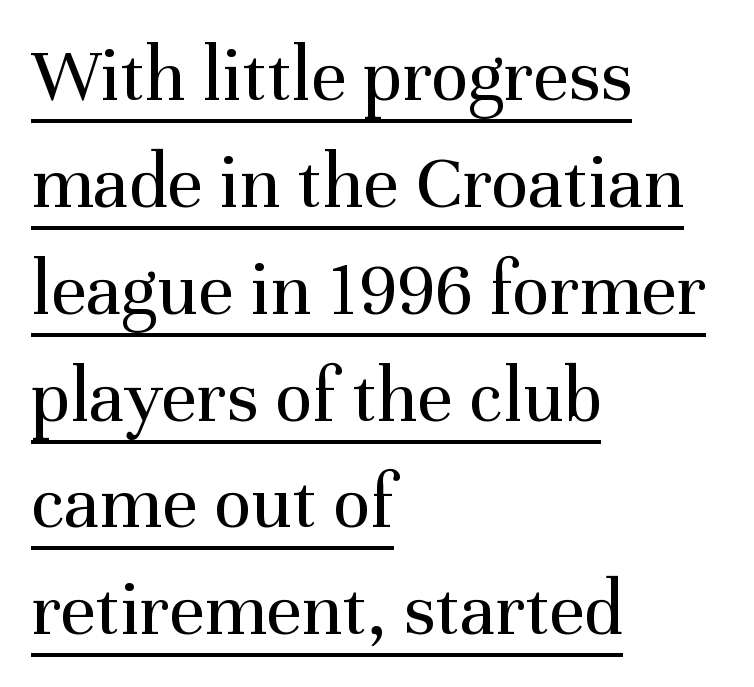
A light-to-regular cut is what we see here. Vertical strokes here are truly vertical. Does extra space separate the letters? No, they use regular spacing. The passage is arranged the way most books set body copy — flush left.
